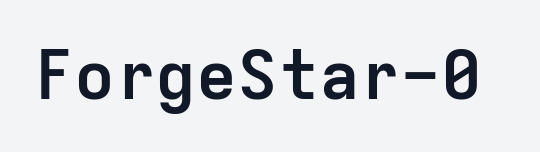
{"serif": "no", "italic": "no", "bold": "yes", "weight": "semibold", "width": "normal", "stroke_contrast": "low", "x_height": "medium", "monospaced": "yes", "underline": "no", "letter_spacing": "normal", "letter_spacing_em": 0.0, "glyph_px": 68}
